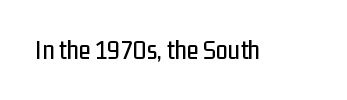
This rendering leaves character spacing at its baseline value. Has an underline been added? It has not. No italicization has been applied; the sample stays upright.
